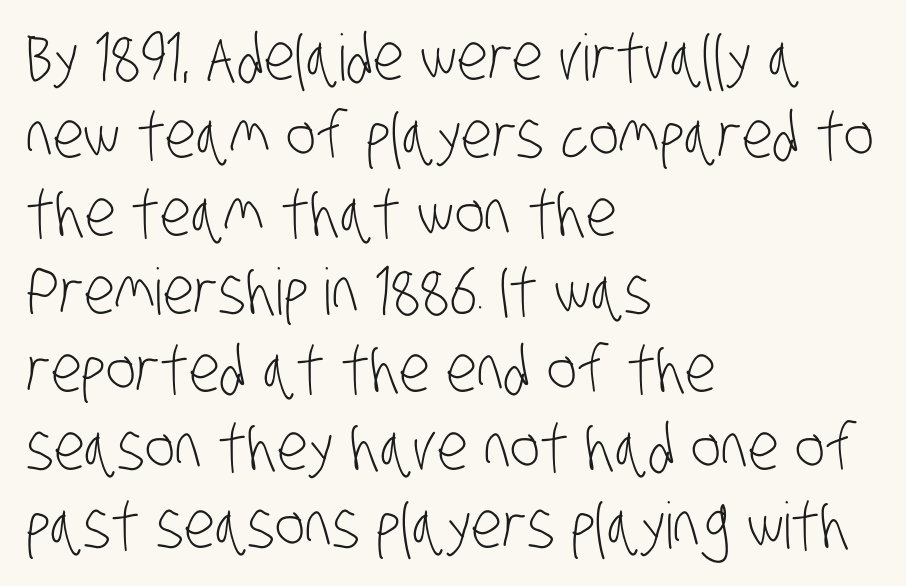
The lines in this sample share a left origin and differ only in where they stop. Look at the bottom of the vertical strokes: they stop flat, with no serifs. Character widths vary here, with narrow letters taking less room than wide ones. Nothing heavy about these letters — not bold at all. Does extra space separate the letters? No, they use regular spacing. The foot of each line stays bare and open.
